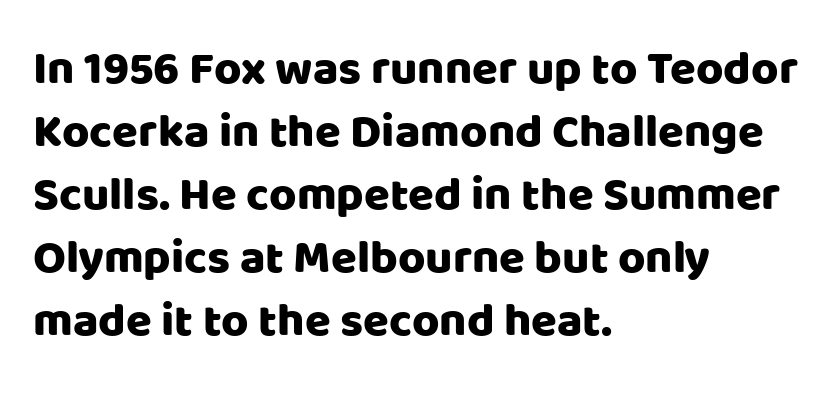
{"serif": "no", "italic": "no", "width": "normal", "stroke_contrast": "low", "x_height": "large", "monospaced": "no", "underline": "no", "align": "left", "line_spacing": "normal", "line_spacing_ratio": 1.34, "letter_spacing": "normal", "letter_spacing_em": 0.0, "glyph_px": 47}
